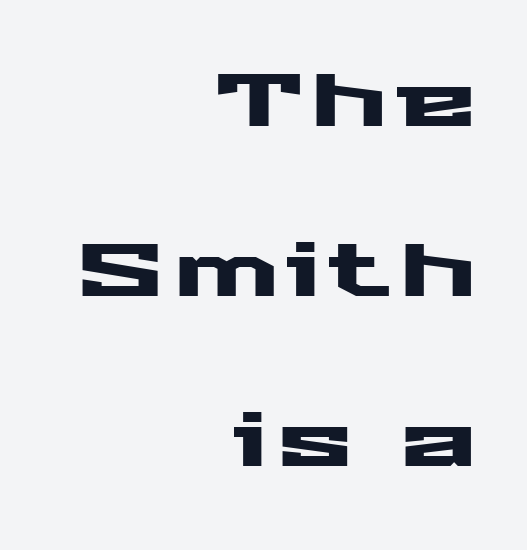
The image shows 73 px wide sans-serif type, upright; set right-aligned, loose line spacing (2.33x), not underlined; medium stroke contrast and a medium x-height.
